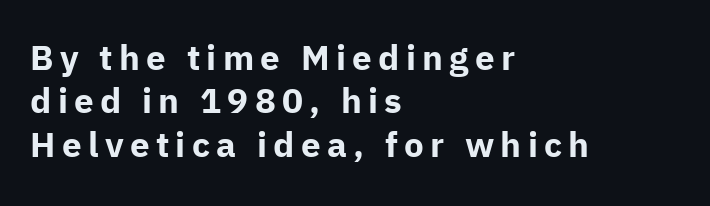
The image shows 35 px bold sans-serif type, upright; set left-aligned, line spacing 1.24x, not underlined; low stroke contrast and a medium x-height.
